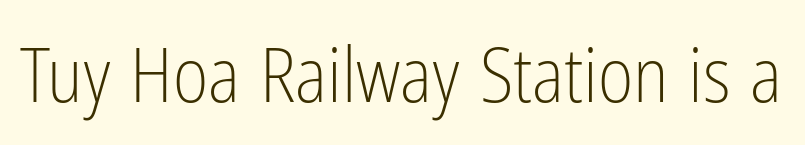
Q: Is the text bold? A: No.
Q: Is the text italic (slanted)? A: No, it is upright.
Q: Is the typeface a serif or a sans-serif typeface? A: Sans-serif.
Q: Is the text underlined? A: No.
Q: Is the spacing between letters normal or unusually wide? A: Normal.
Q: Width (condensed, normal, or wide)? A: Condensed.
Q: Stroke contrast? A: Low.
Q: x-height? A: Medium.
Q: Monospaced? A: No.
